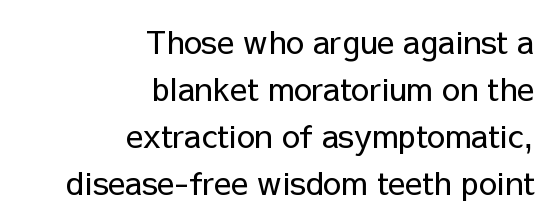
Q: Is the text bold? A: No.
Q: Is the text italic (slanted)? A: No, it is upright.
Q: Is the typeface a serif or a sans-serif typeface? A: Sans-serif.
Q: Is the text underlined? A: No.
Q: How is the paragraph aligned? A: Right-aligned.
Q: Is the spacing between letters normal or unusually wide? A: Normal.
Q: Is the spacing between lines tight, normal or loose? A: Normal.
Q: Width (condensed, normal, or wide)? A: Normal.
Q: Stroke contrast? A: Low.
Q: x-height? A: Medium.
Q: Monospaced? A: No.
